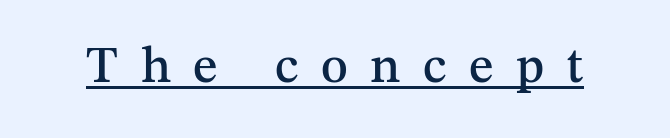
The image shows 51 px serif type, upright; set unusually wide letter spacing (+0.44 em), underlined; medium stroke contrast and a medium x-height.
